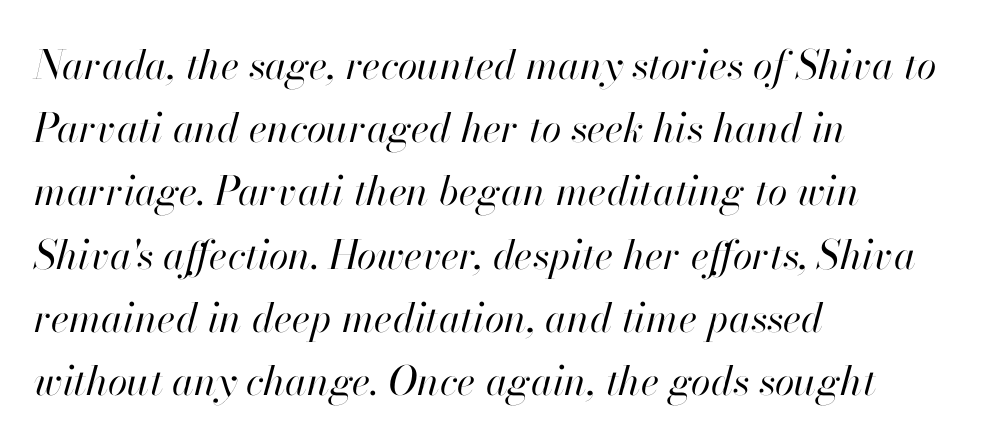
Q: Is the text bold? A: No.
Q: Is the text italic (slanted)? A: Yes, it leans right by about 13 degrees.
Q: Is the text underlined? A: No.
Q: How is the paragraph aligned? A: Left-aligned.
Q: Is the spacing between letters normal or unusually wide? A: Normal.
Q: Is the spacing between lines tight, normal or loose? A: Normal.
Q: Width (condensed, normal, or wide)? A: Normal.
Q: Stroke contrast? A: High.
Q: x-height? A: Small.
Q: Monospaced? A: No.
